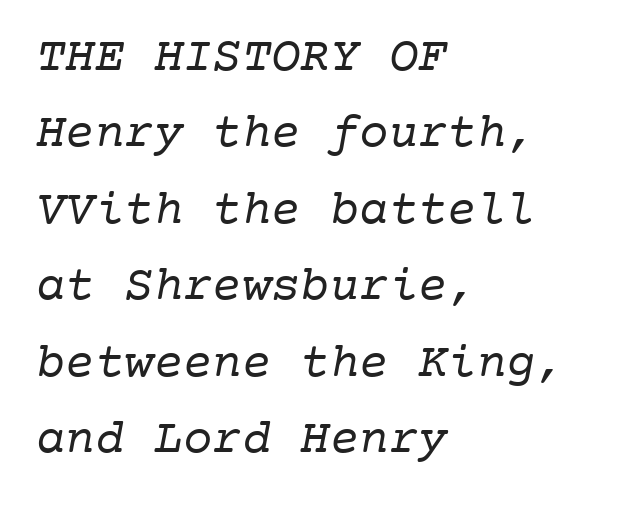
{"serif": "yes", "bold": "no", "weight": "regular", "width": "normal", "stroke_contrast": "low", "x_height": "medium", "monospaced": "yes", "underline": "no", "align": "left", "line_spacing": "normal", "line_spacing_ratio": 1.56, "letter_spacing": "normal", "letter_spacing_em": 0.0, "glyph_px": 49}
